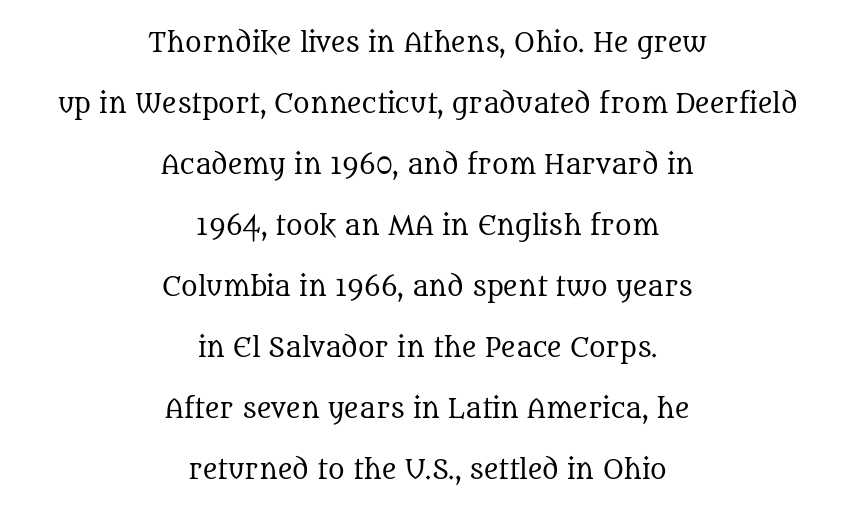
Q: Is the text bold? A: No.
Q: Is the text italic (slanted)? A: No, it is upright.
Q: Is the text underlined? A: No.
Q: How is the paragraph aligned? A: Centered.
Q: Is the spacing between letters normal or unusually wide? A: Normal.
Q: Is the spacing between lines tight, normal or loose? A: Loose.
